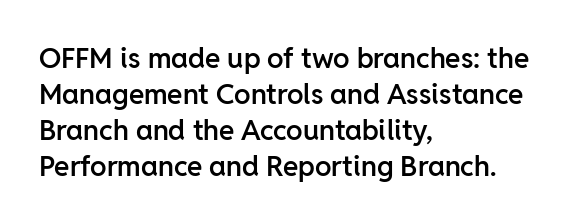
{"serif": "no", "italic": "no", "bold": "semi", "weight": "semibold", "width": "normal", "stroke_contrast": "low", "x_height": "medium", "monospaced": "no", "underline": "no", "align": "left", "line_spacing": "normal", "line_spacing_ratio": 1.28, "letter_spacing": "normal", "letter_spacing_em": 0.0, "glyph_px": 28}
